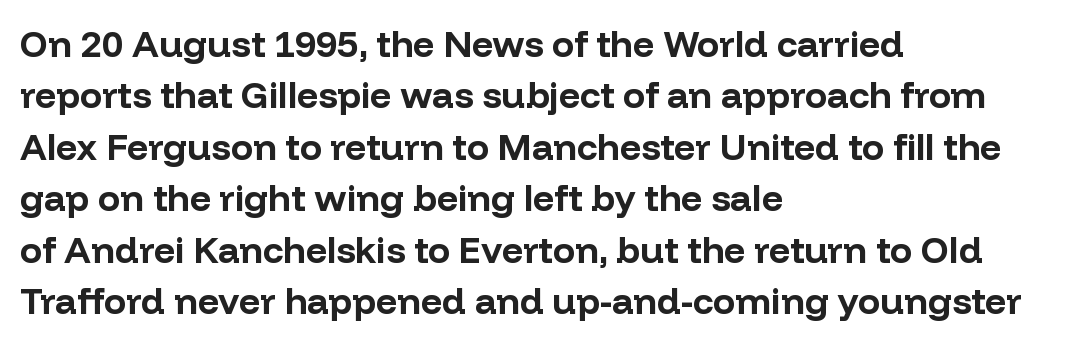
The paragraph shown leans on its left margin. Are there feet on the stems? There aren't — it's a sans. A typesetter would mark this as roman, not italic. Does the leading feel generous? No, just average. The letterforms sit shoulder to shoulder at normal distance. These lines are rendered in a variable-pitch font.
